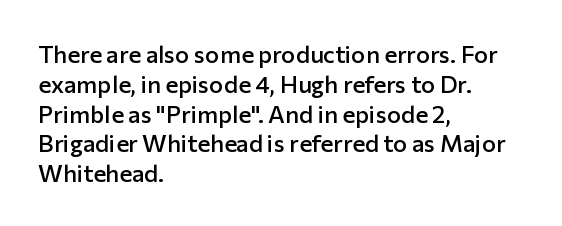
Q: Is the text bold? A: Semi-bold.
Q: Is the text italic (slanted)? A: No, it is upright.
Q: Is the text underlined? A: No.
Q: How is the paragraph aligned? A: Left-aligned.
Q: Is the spacing between letters normal or unusually wide? A: Normal.
